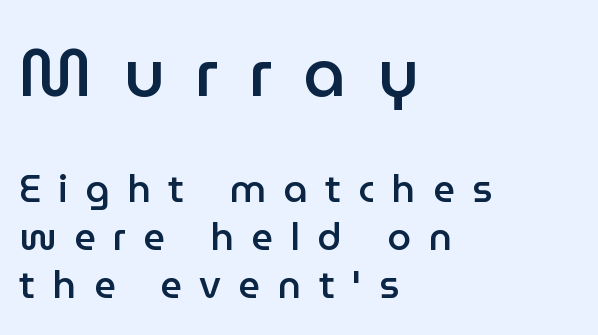
The image shows 67 px semibold sans-serif type, upright; set left-aligned, normal line spacing (1.27x), unusually wide letter spacing (+0.46 em), not underlined; the first (top) block is 1.76x larger; low stroke contrast and a medium x-height.
